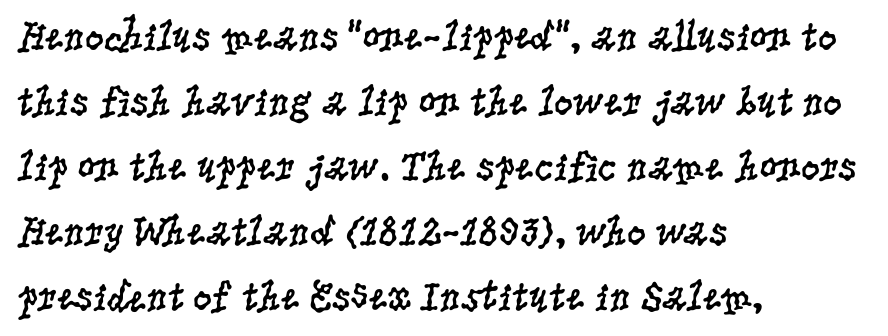
This is not heavy type; no bold has been used. The characters display serif detailing at their extremities. The setting favours the left margin, as ordinary paragraphs usually do. Just letters on the line, the space beneath them empty. Observe the ordinary spacing: letters are neighbours, not strangers.
